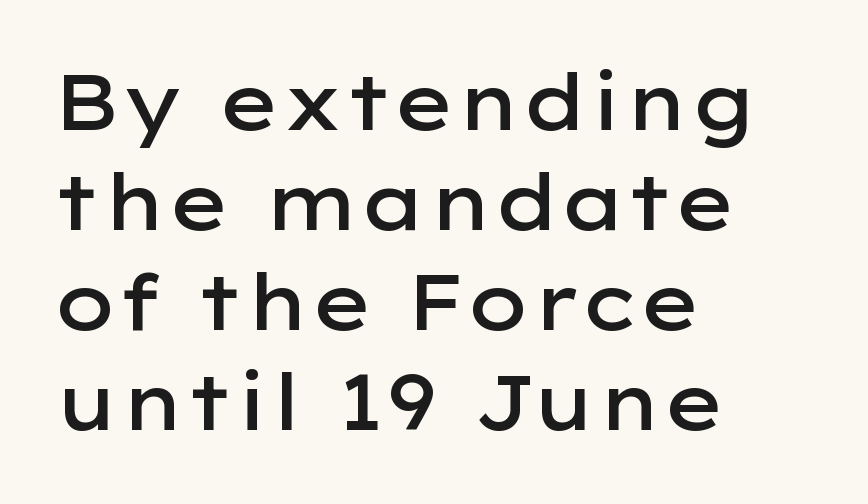
{"serif": "no", "italic": "no", "bold": "semi", "weight": "semibold", "width": "wide", "stroke_contrast": "low", "x_height": "medium", "monospaced": "no", "underline": "no", "align": "left", "line_spacing": "normal", "line_spacing_ratio": 1.3, "letter_spacing": "normal", "letter_spacing_em": 0.0, "glyph_px": 77}
